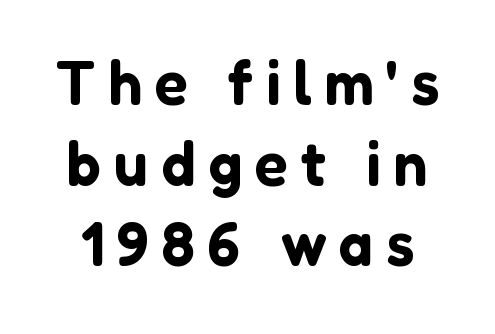
Leading: standard. The area under the type is left untouched. Are there feet on the stems? There aren't — it's a sans. The letters advance in unequal steps, a hallmark of proportional type.
